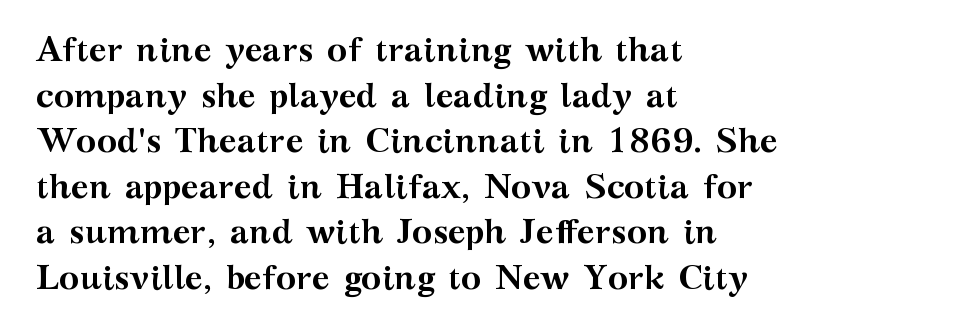
These words are printed bold, with thick strokes throughout. Check the space under the baseline: it is left empty. Do the characters align in a grid? No, the font is proportional. Typeset ragged right — the left edge is the straight one. In terms of leading, this rendering sits right in the middle.
